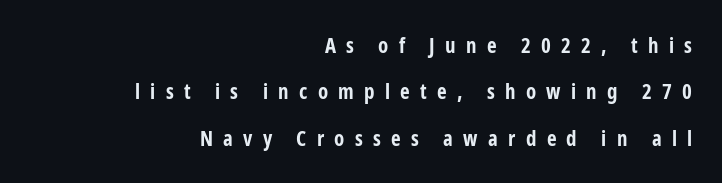
{"italic": "no", "bold": "yes", "underline": "no", "align": "right", "line_spacing": "loose", "line_spacing_ratio": 2.21, "letter_spacing": "wide", "letter_spacing_em": 0.49, "glyph_px": 21}
